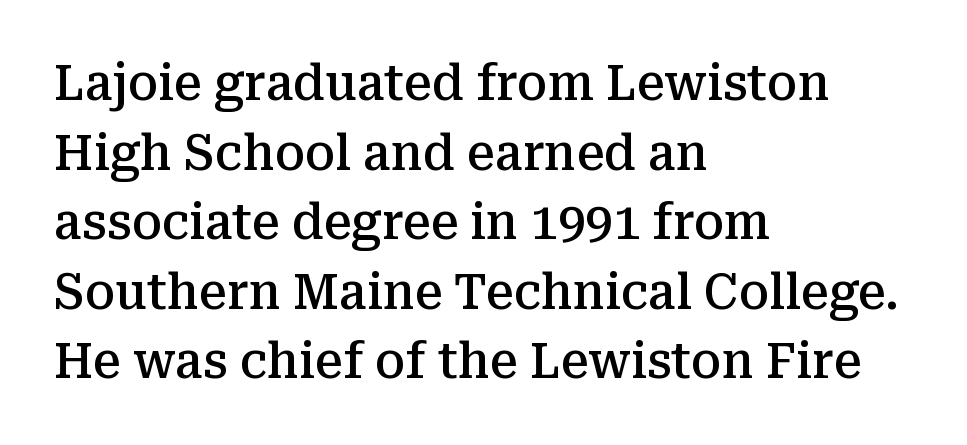
The image shows 49 px semibold serif type, upright; set left-aligned, normal line spacing (1.42x), normal letter spacing, not underlined; medium stroke contrast and a medium x-height.
